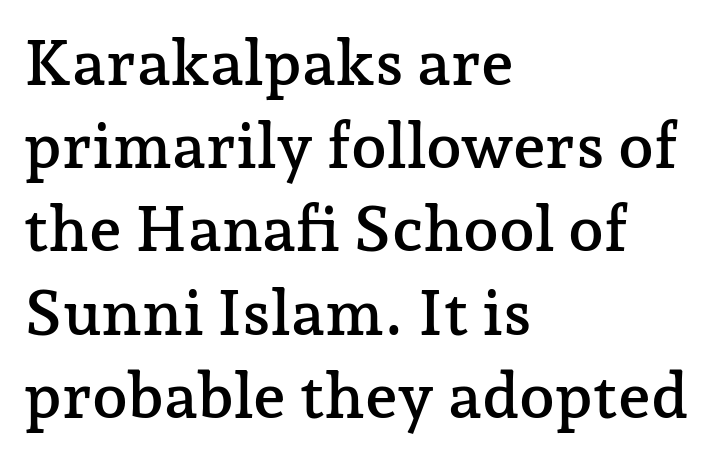
{"serif": "yes", "italic": "no", "width": "normal", "stroke_contrast": "low", "x_height": "medium", "monospaced": "no", "underline": "no", "align": "left", "line_spacing": "normal", "line_spacing_ratio": 1.3, "letter_spacing": "normal", "letter_spacing_em": 0.0, "glyph_px": 64}
